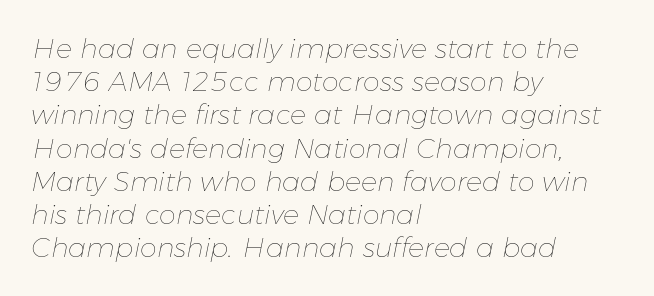
The text carries the slant typical of an italic or oblique font. Teacher's note: observe the even left margin — that is flush-left alignment. Bold? No — there's no thickening of the strokes. The foot of each line stays bare and open.
